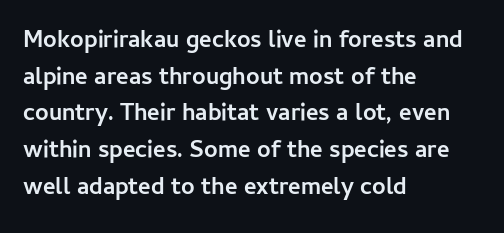
The image shows 24 px bold type, upright; set left-aligned, normal line spacing (1.53x), normal letter spacing, not underlined.
